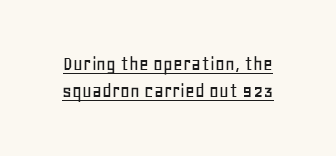
Q: Is the text italic (slanted)? A: No, it is upright.
Q: Is the text underlined? A: Yes.
Q: Is the spacing between letters normal or unusually wide? A: Normal.
Q: Is the spacing between lines tight, normal or loose? A: Normal.
